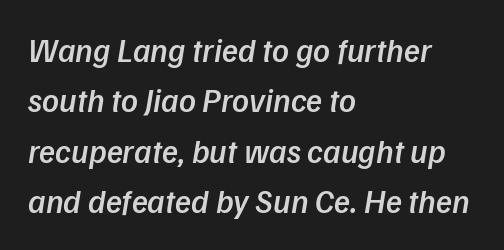
The vertical gap from one line to the next is medium. These lines were composed using italics. The rag falls on the right side of this text block. Its strokes are somewhat broadened, the hallmark of semibold type. This sample has the flowing, uneven cadence of proportional lettering.
